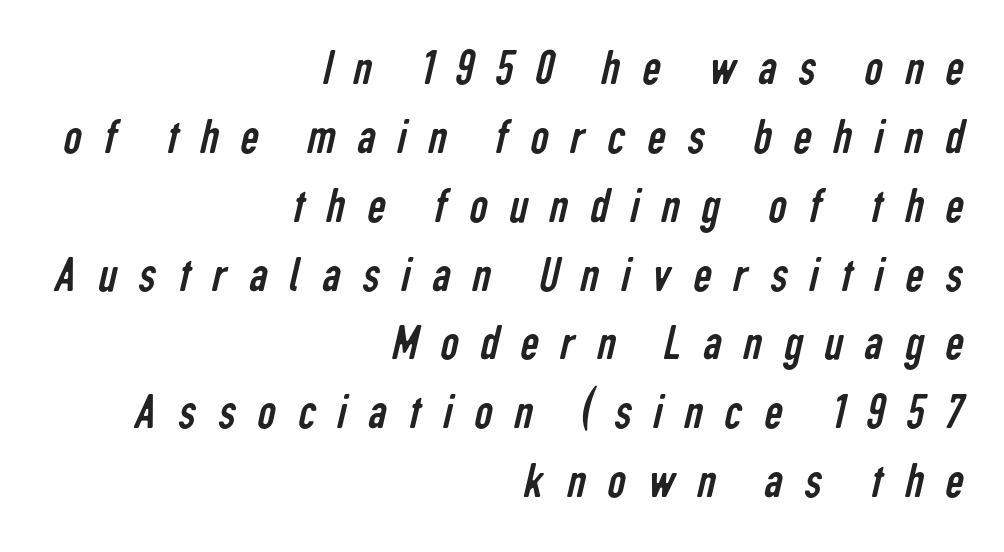
In CSS terms this would be text-align: right. Words float on clear page, feet unadorned. Words appear elongated and porous because spacing is wide. Do the characters align in a grid? No, the font is proportional.
